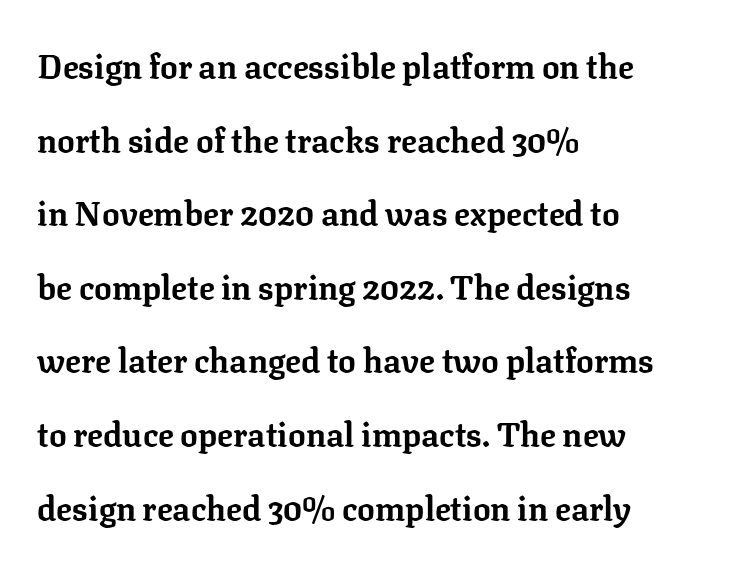
Q: Is the text bold? A: Yes.
Q: Is the text italic (slanted)? A: No, it is upright.
Q: Is the typeface a serif or a sans-serif typeface? A: Serif.
Q: Is the text underlined? A: No.
Q: How is the paragraph aligned? A: Left-aligned.
Q: Is the spacing between letters normal or unusually wide? A: Normal.
Q: Is the spacing between lines tight, normal or loose? A: Loose.
Q: Width (condensed, normal, or wide)? A: Normal.
Q: Stroke contrast? A: Low.
Q: x-height? A: Medium.
Q: Monospaced? A: No.
